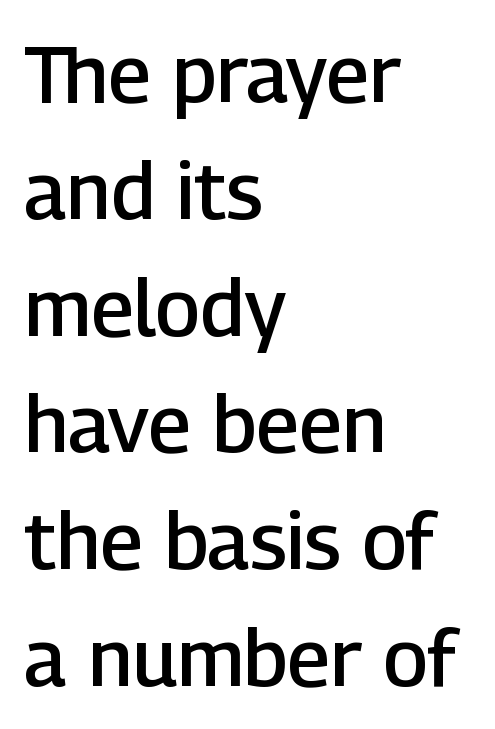
The image shows 80 px semibold sans-serif type, upright; set left-aligned, normal line spacing (1.46x), normal letter spacing, not underlined; low stroke contrast and a medium x-height.
